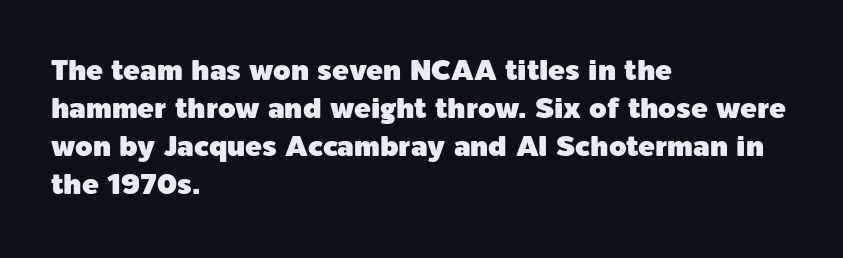
{"serif": "no", "italic": "no", "width": "normal", "x_height": "medium", "monospaced": "no", "underline": "no", "align": "left", "line_spacing": "normal", "line_spacing_ratio": 1.36, "letter_spacing": "normal", "letter_spacing_em": 0.0, "glyph_px": 28}
